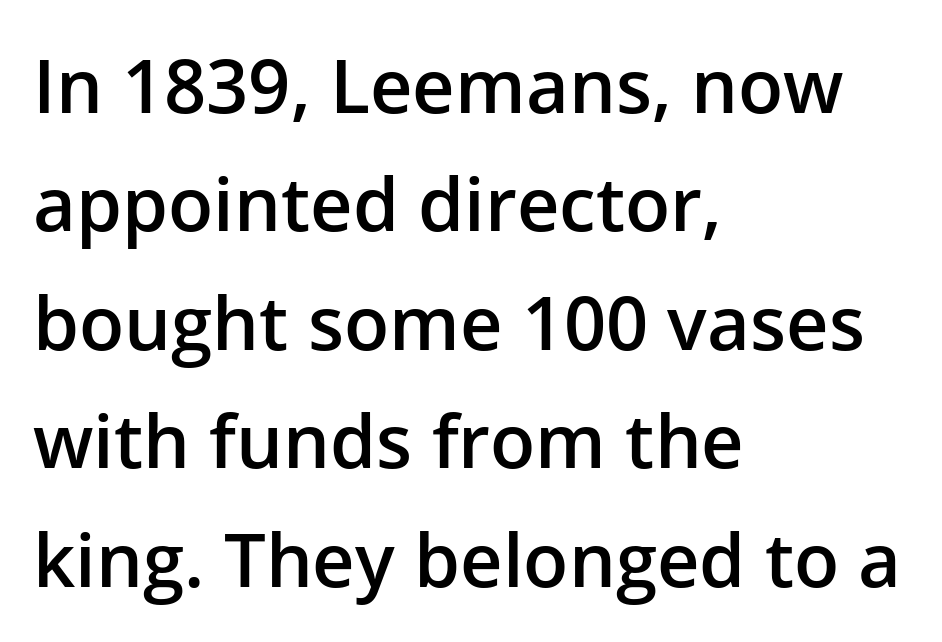
Q: Is the text bold? A: Semi-bold.
Q: Is the text italic (slanted)? A: No, it is upright.
Q: Is the typeface a serif or a sans-serif typeface? A: Sans-serif.
Q: Is the text underlined? A: No.
Q: How is the paragraph aligned? A: Left-aligned.
Q: Is the spacing between letters normal or unusually wide? A: Normal.
Q: Is the spacing between lines tight, normal or loose? A: Normal.
Q: Width (condensed, normal, or wide)? A: Normal.
Q: Stroke contrast? A: Low.
Q: x-height? A: Medium.
Q: Monospaced? A: No.
